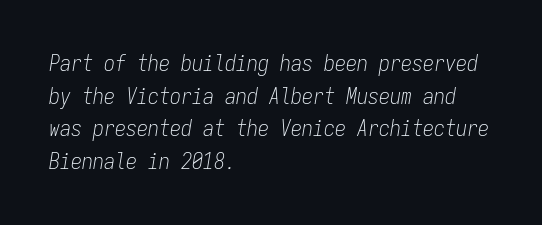
Would a proofreader flag this as italicized? Yes. The gap between lines stays unmarked. Ink coverage per letter is moderate at most. These lines are set flush left with a ragged right edge.
